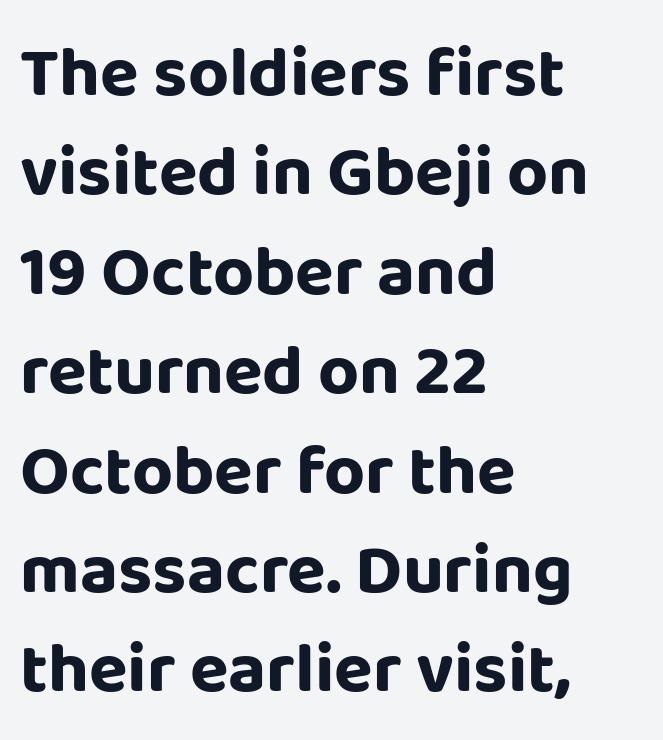
{"serif": "no", "italic": "no", "bold": "yes", "weight": "bold", "width": "normal", "stroke_contrast": "low", "x_height": "large", "monospaced": "no", "underline": "no", "align": "left", "line_spacing": "normal", "line_spacing_ratio": 1.4, "letter_spacing": "normal", "letter_spacing_em": 0.0, "glyph_px": 71}
